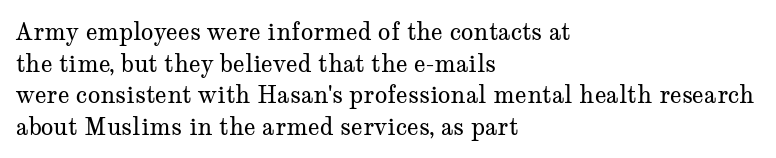
{"italic": "no", "bold": "no", "underline": "no", "align": "left", "line_spacing": "normal", "line_spacing_ratio": 1.37, "letter_spacing": "normal", "letter_spacing_em": 0.0, "glyph_px": 23}
